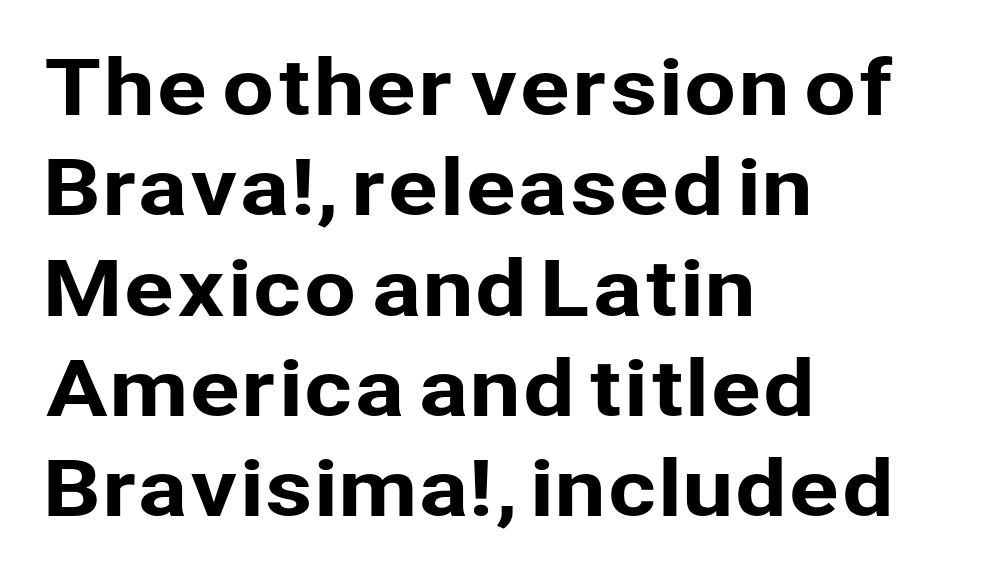
{"serif": "no", "italic": "no", "width": "normal", "stroke_contrast": "low", "x_height": "medium", "monospaced": "no", "underline": "no", "align": "left", "line_spacing": "normal", "line_spacing_ratio": 1.32, "letter_spacing": "normal", "letter_spacing_em": 0.0, "glyph_px": 76}
